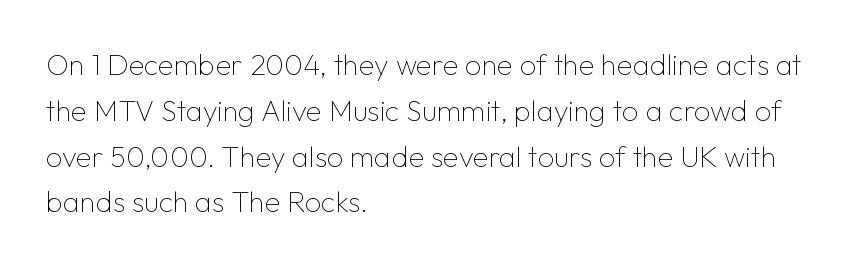
{"serif": "no", "italic": "no", "bold": "no", "weight": "thin", "width": "normal", "stroke_contrast": "low", "x_height": "medium", "monospaced": "no", "underline": "no", "align": "left", "line_spacing": "normal", "line_spacing_ratio": 1.58, "letter_spacing": "normal", "letter_spacing_em": 0.0, "glyph_px": 29}
